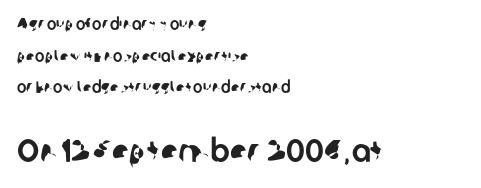
The image shows 32 px sans-serif type; set left-aligned, loose line spacing (1.97x), normal letter spacing, not underlined; the second (bottom) block is 2.0x larger; low stroke contrast and a medium x-height.
